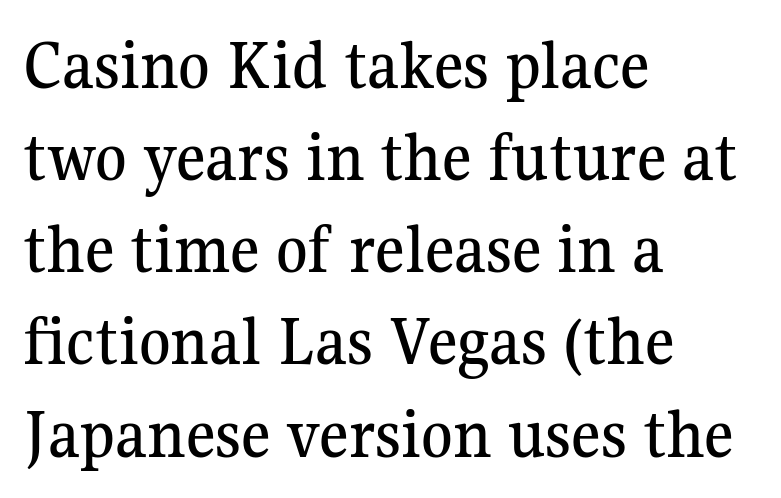
Which margin do the lines hug? The left one — the right edge is uneven. Is the letter spacing exaggerated? No — it looks like the ordinary default. The space directly below the letters is spotless. The rendering uses natural spacing where letterforms have individual widths. Does the type have serifs? Yes, each stem ends in a small foot.
